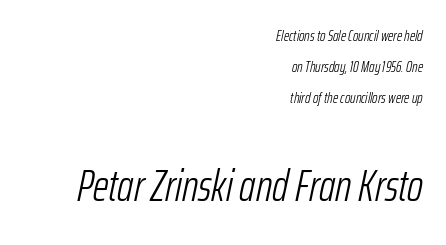
The image shows 44 px light, condensed type, italic (leaning right); set right-aligned, loose line spacing (2.07x), normal letter spacing, not underlined; the second (bottom) block is 2.93x larger; low stroke contrast and a medium x-height.
